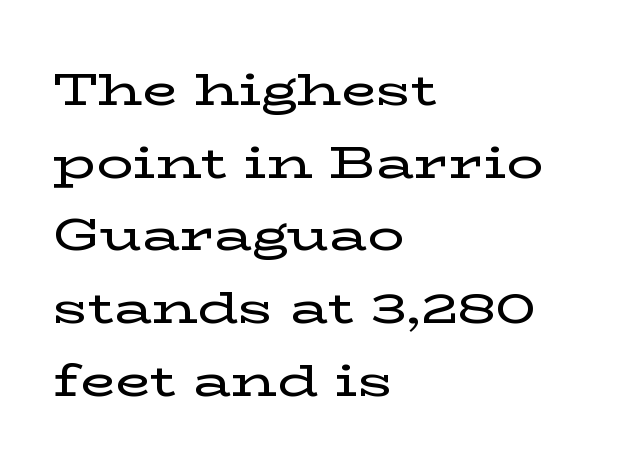
The image shows 46 px wide serif type, upright; set left-aligned, normal line spacing (1.58x), normal letter spacing, not underlined; low stroke contrast and a medium x-height.
